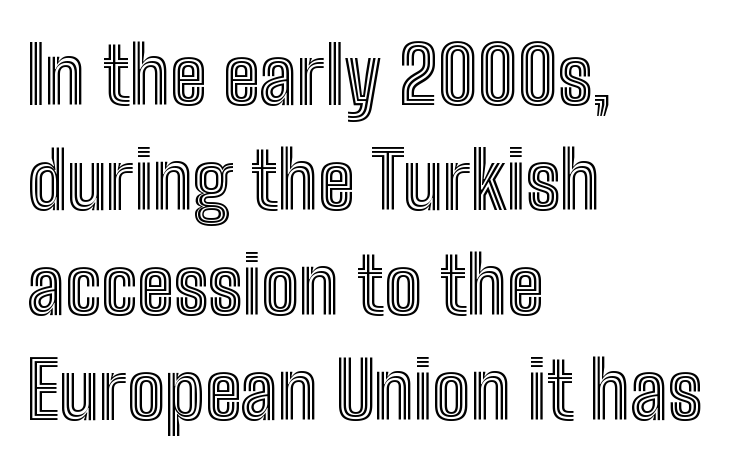
The image shows 79 px condensed type, upright; set left-aligned, normal line spacing (1.33x), normal letter spacing, not underlined; a medium x-height.
